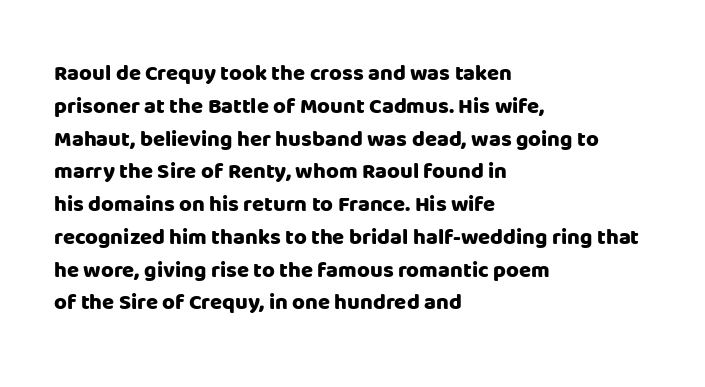
Q: Is the text bold? A: Yes.
Q: Is the text italic (slanted)? A: No, it is upright.
Q: Is the text underlined? A: No.
Q: How is the paragraph aligned? A: Left-aligned.
Q: Is the spacing between letters normal or unusually wide? A: Normal.
Q: Is the spacing between lines tight, normal or loose? A: Normal.
